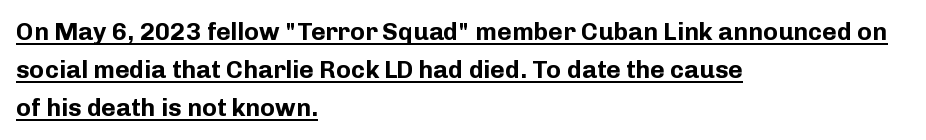
{"italic": "no", "bold": "yes", "underline": "yes", "align": "left", "line_spacing": "normal", "line_spacing_ratio": 1.53, "letter_spacing": "normal", "letter_spacing_em": 0.0, "glyph_px": 25}
